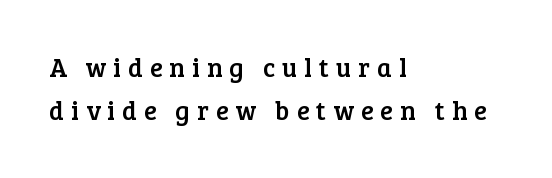
Quick note: not italic, upright. Words appear elongated and porous because spacing is wide. Just letters on the line, the space beneath them empty. The vertical gap from one line to the next is medium.
